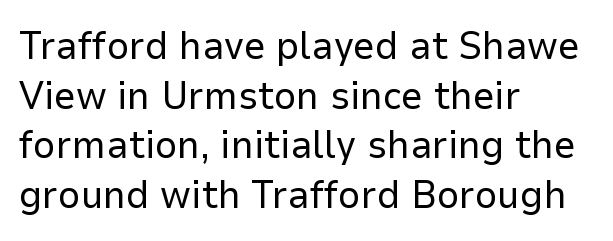
These lines are rendered in a variable-pitch font. Stroke terminals: plain, sans-serif. These lines are set flush left with a ragged right edge. One glance says typical: line gaps are just what's usual. A typesetter would mark this as roman, not italic. Underline: absent.
